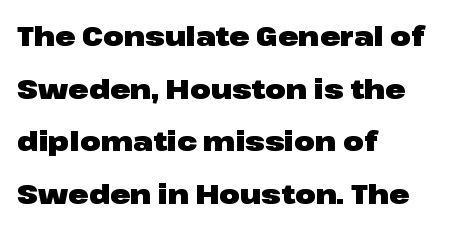
{"italic": "no", "bold": "yes", "underline": "no", "align": "left", "line_spacing": "loose", "line_spacing_ratio": 1.95, "letter_spacing": "normal", "letter_spacing_em": 0.0, "glyph_px": 27}
